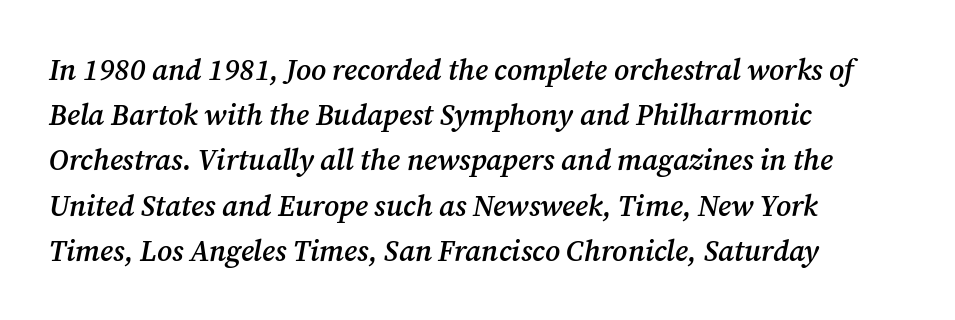
The image shows 29 px semibold serif type, italic (leaning right); set left-aligned, normal line spacing (1.56x), normal letter spacing, not underlined; medium stroke contrast and a medium x-height.
